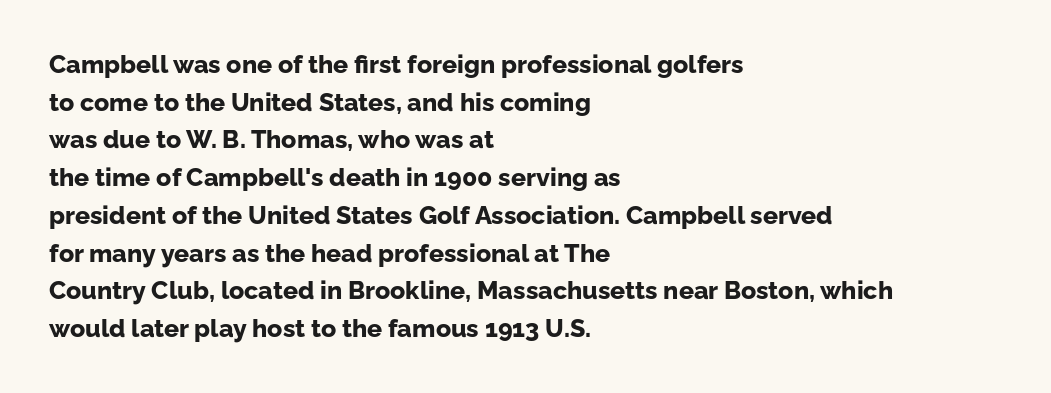
{"italic": "no", "bold": "yes", "underline": "no", "align": "left", "line_spacing": "normal", "line_spacing_ratio": 1.51, "letter_spacing": "normal", "letter_spacing_em": 0.0, "glyph_px": 25}
